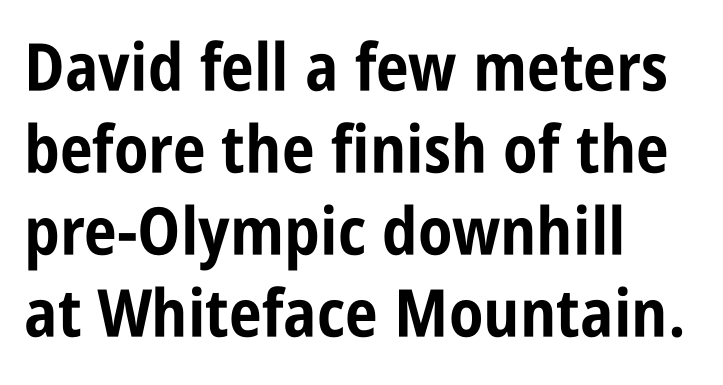
The image shows 66 px bold, condensed sans-serif type, upright; set left-aligned, line spacing 1.24x, normal letter spacing, not underlined; low stroke contrast and a large x-height.
